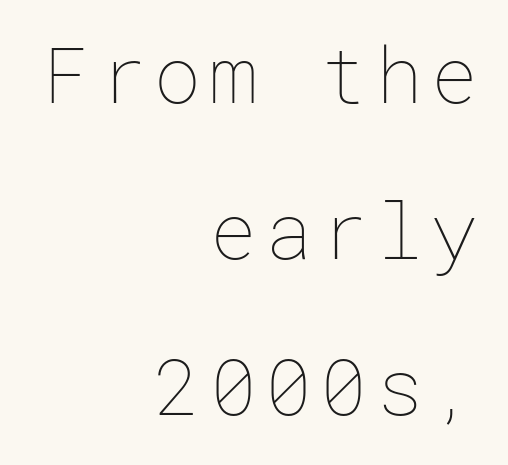
Q: Is the text bold? A: No.
Q: Is the text italic (slanted)? A: No, it is upright.
Q: Is the text underlined? A: No.
Q: How is the paragraph aligned? A: Right-aligned.
Q: Is the spacing between lines tight, normal or loose? A: Loose.
Q: Width (condensed, normal, or wide)? A: Normal.
Q: Stroke contrast? A: Low.
Q: x-height? A: Medium.
